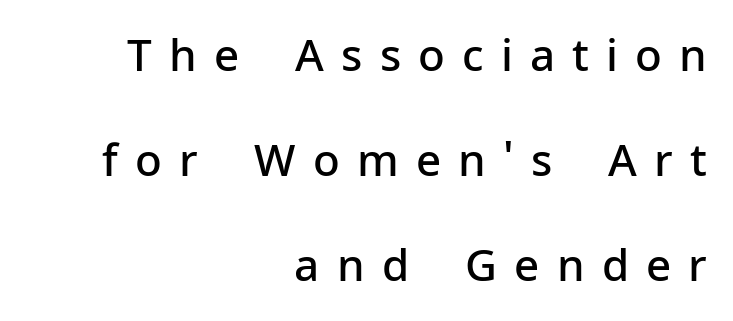
Q: Is the text bold? A: Semi-bold.
Q: Is the text italic (slanted)? A: No, it is upright.
Q: Is the typeface a serif or a sans-serif typeface? A: Sans-serif.
Q: Is the text underlined? A: No.
Q: How is the paragraph aligned? A: Right-aligned.
Q: Is the spacing between letters normal or unusually wide? A: Unusually wide.
Q: Is the spacing between lines tight, normal or loose? A: Loose.
Q: Width (condensed, normal, or wide)? A: Normal.
Q: Stroke contrast? A: Low.
Q: x-height? A: Medium.
Q: Monospaced? A: No.
